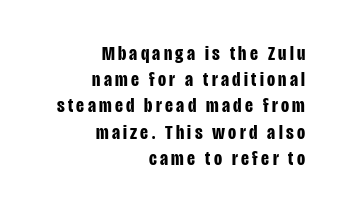
The image shows 21 px bold type, upright; set right-aligned, normal line spacing (1.25x), not underlined.
